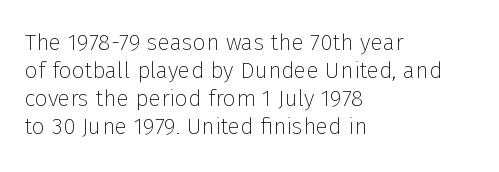
Q: Is the text bold? A: No.
Q: Is the text italic (slanted)? A: No, it is upright.
Q: Is the text underlined? A: No.
Q: How is the paragraph aligned? A: Left-aligned.
Q: Is the spacing between letters normal or unusually wide? A: Normal.
